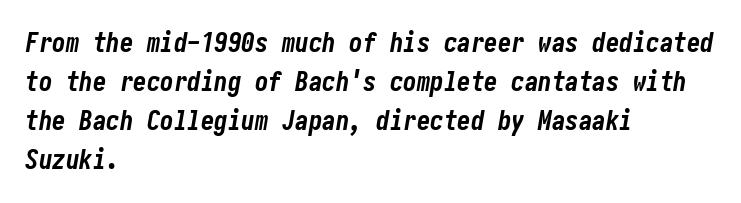
Does the weight exceed regular? Yes, all the way to bold. Honestly, the letter spacing is just normal — you wouldn't notice it. The whole block is typeset with a tilt. One glance says typical: line gaps are just what's usual.
